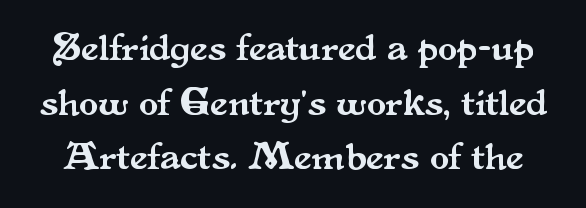
{"serif": "yes", "italic": "no", "width": "normal", "stroke_contrast": "medium", "x_height": "small", "monospaced": "no", "underline": "no", "line_spacing": "normal", "line_spacing_ratio": 1.4, "letter_spacing": "normal", "letter_spacing_em": 0.0, "glyph_px": 39}
